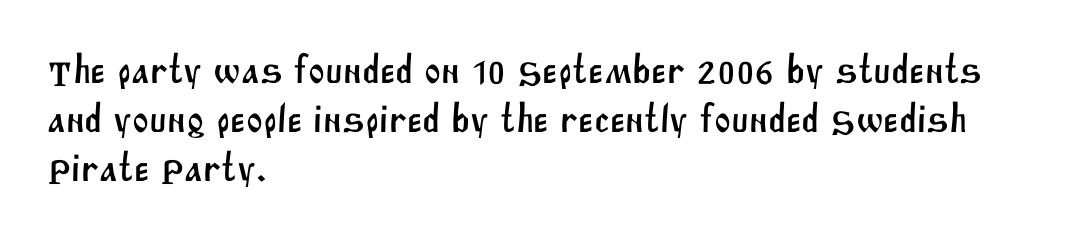
The image shows 40 px sans-serif type; set left-aligned, line spacing 1.23x, normal letter spacing, not underlined; medium stroke contrast and a large x-height.
